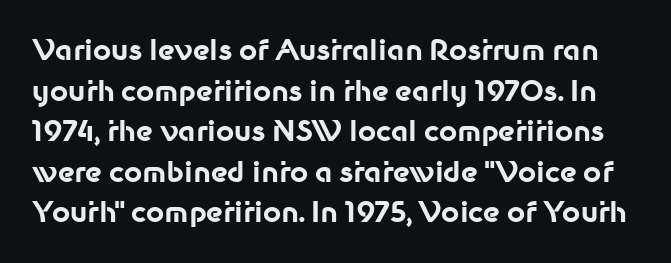
A roman cut, with each character standing at attention. No feet cap the strokes, marking this as sans-serif type. The rendering uses a bold face; every stroke is thick and dark. Proportional: the letters do not fall into vertical columns. Normally led — the rows are evenly, conventionally spaced. Decoration check: the copy has no underline.
